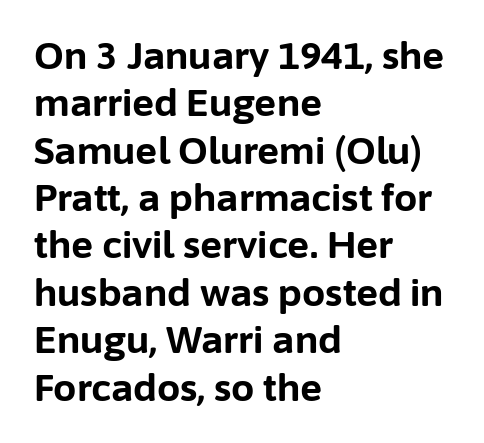
{"serif": "no", "italic": "no", "bold": "yes", "weight": "bold", "width": "normal", "stroke_contrast": "low", "x_height": "medium", "monospaced": "no", "underline": "no", "align": "left", "line_spacing": "normal", "line_spacing_ratio": 1.28, "letter_spacing": "normal", "letter_spacing_em": 0.0, "glyph_px": 37}
